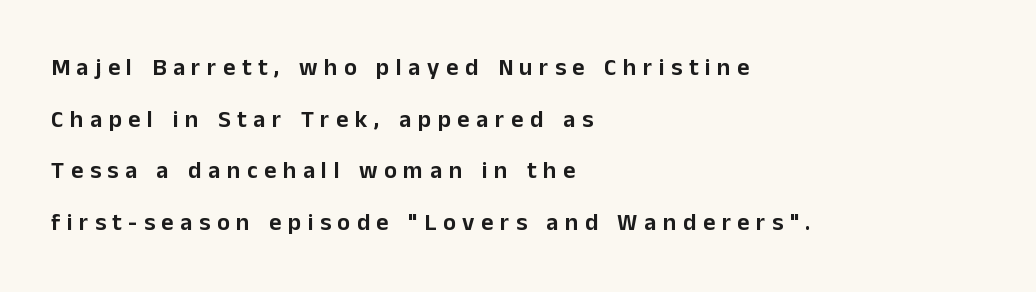
Quick note: underline off. Regarding leading, the lines here are spaced well apart. The compositor pushed each line to the left boundary. Tracking here is generous; glyphs stand well apart from one another.
